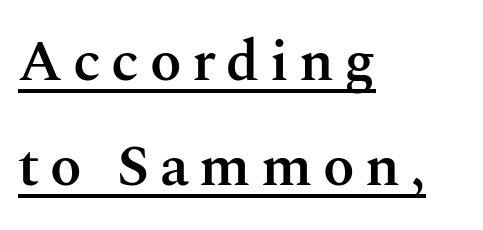
The image shows 58 px semibold serif type, upright; set left-aligned, line spacing 1.81x, underlined; medium stroke contrast and a medium x-height.
